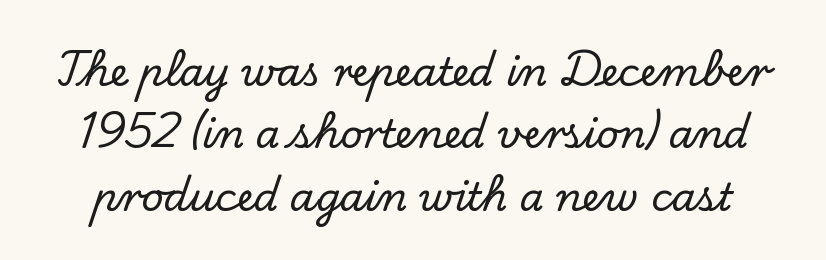
The strip under each line holds only bare page. The block of text has a typical density, with ordinary space between rows. This sample has the flowing, uneven cadence of proportional lettering.
